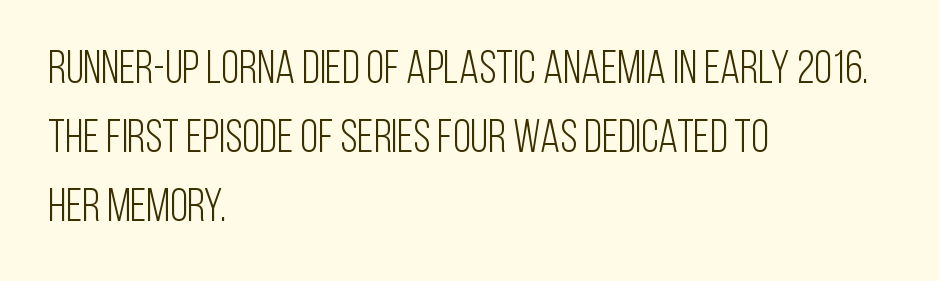
{"serif": "no", "italic": "no", "bold": "no", "weight": "light", "width": "condensed", "stroke_contrast": "low", "x_height": "large", "monospaced": "no", "underline": "no", "align": "left", "line_spacing": "normal", "line_spacing_ratio": 1.5, "letter_spacing": "normal", "letter_spacing_em": 0.0, "glyph_px": 46}
